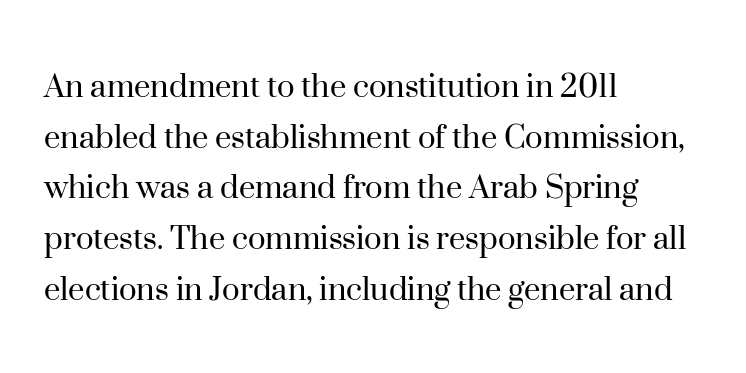
Q: Is the text bold? A: No.
Q: Is the text italic (slanted)? A: No, it is upright.
Q: Is the typeface a serif or a sans-serif typeface? A: Serif.
Q: Is the text underlined? A: No.
Q: How is the paragraph aligned? A: Left-aligned.
Q: Is the spacing between letters normal or unusually wide? A: Normal.
Q: Is the spacing between lines tight, normal or loose? A: Normal.
Q: Width (condensed, normal, or wide)? A: Normal.
Q: Stroke contrast? A: High.
Q: x-height? A: Small.
Q: Monospaced? A: No.
